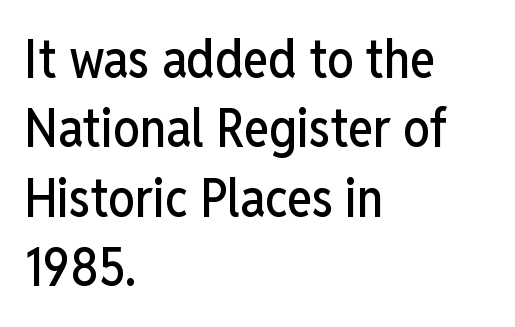
These lines stack with their left ends in a neat column. Underline: absent. The designer left line spacing at the default. The face used here is rendered with its standard letterfit. Note: no serifs on the glyphs.
